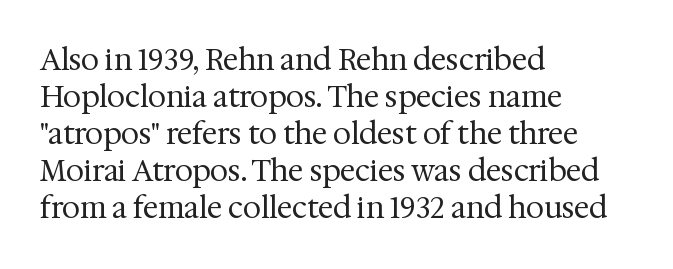
Q: Is the text bold? A: No.
Q: Is the text italic (slanted)? A: No, it is upright.
Q: Is the typeface a serif or a sans-serif typeface? A: Serif.
Q: Is the text underlined? A: No.
Q: How is the paragraph aligned? A: Left-aligned.
Q: Is the spacing between letters normal or unusually wide? A: Normal.
Q: Is the spacing between lines tight, normal or loose? A: Normal.
Q: Width (condensed, normal, or wide)? A: Normal.
Q: Stroke contrast? A: Medium.
Q: x-height? A: Medium.
Q: Monospaced? A: No.
